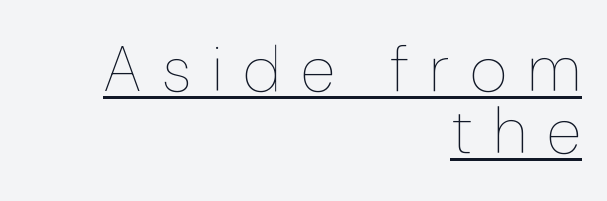
Q: Is the text bold? A: No.
Q: Is the text italic (slanted)? A: No, it is upright.
Q: Is the text underlined? A: Yes.
Q: How is the paragraph aligned? A: Right-aligned.
Q: Is the spacing between letters normal or unusually wide? A: Unusually wide.
Q: Is the spacing between lines tight, normal or loose? A: Tight.
Q: Width (condensed, normal, or wide)? A: Normal.
Q: Stroke contrast? A: Low.
Q: x-height? A: Medium.
Q: Monospaced? A: No.
